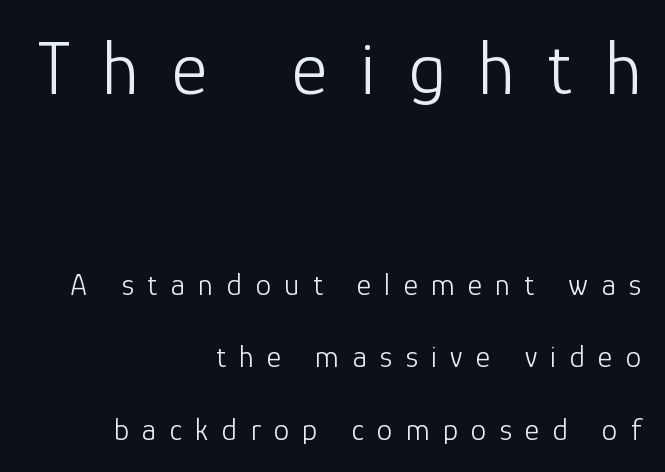
Q: Is the text bold? A: No.
Q: Is the text italic (slanted)? A: No, it is upright.
Q: Is the typeface a serif or a sans-serif typeface? A: Sans-serif.
Q: Is the text underlined? A: No.
Q: How is the paragraph aligned? A: Right-aligned.
Q: Is the spacing between letters normal or unusually wide? A: Unusually wide.
Q: Is the spacing between lines tight, normal or loose? A: Loose.
Q: Which block of text is set in a larger size, the first (top) or the second (bottom)? A: The first (top) one.
Q: Width (condensed, normal, or wide)? A: Normal.
Q: Stroke contrast? A: Low.
Q: x-height? A: Medium.
Q: Monospaced? A: No.
